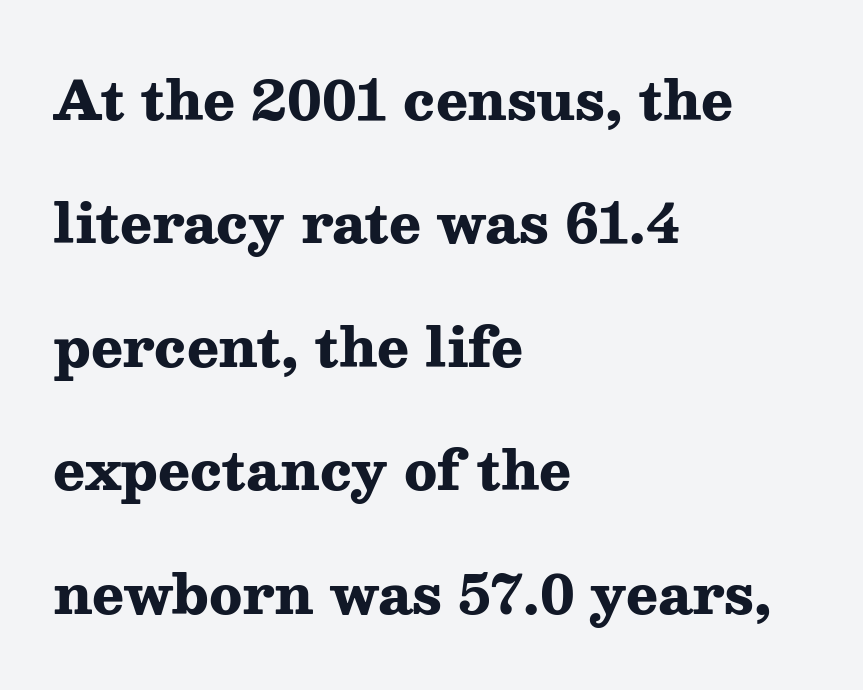
Q: Is the text bold? A: Yes.
Q: Is the text italic (slanted)? A: No, it is upright.
Q: Is the typeface a serif or a sans-serif typeface? A: Serif.
Q: Is the text underlined? A: No.
Q: How is the paragraph aligned? A: Left-aligned.
Q: Is the spacing between letters normal or unusually wide? A: Normal.
Q: Is the spacing between lines tight, normal or loose? A: Loose.
Q: Width (condensed, normal, or wide)? A: Wide.
Q: Stroke contrast? A: Medium.
Q: x-height? A: Medium.
Q: Monospaced? A: No.
